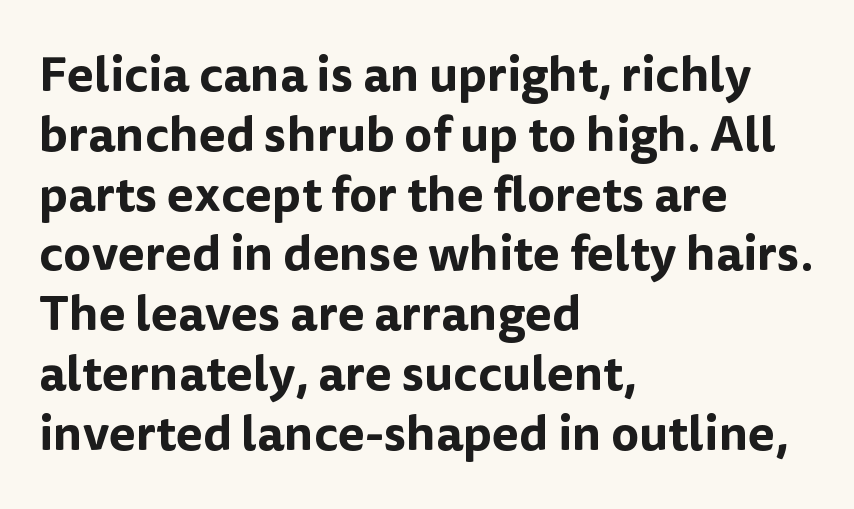
The face used here is proportionally spaced, like ordinary book or web type. Descenders hang freely into open space. In terms of letterspacing, this is plain default setting. The characters display no serif detailing; their extremities are plain.
